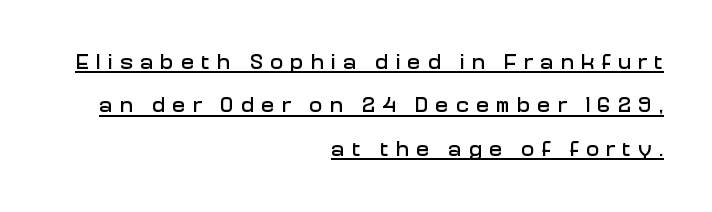
Q: Is the text italic (slanted)? A: No, it is upright.
Q: Is the text underlined? A: Yes.
Q: How is the paragraph aligned? A: Right-aligned.
Q: Is the spacing between letters normal or unusually wide? A: Unusually wide.
Q: Is the spacing between lines tight, normal or loose? A: Loose.
